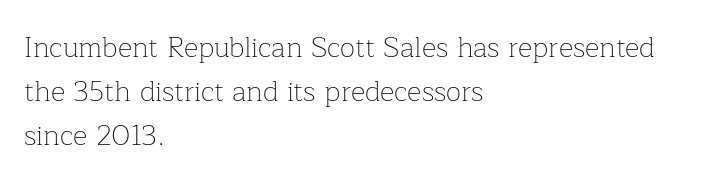
The image shows 28 px thin serif type, upright; set left-aligned, normal line spacing (1.58x), normal letter spacing, not underlined; low stroke contrast and a medium x-height.
